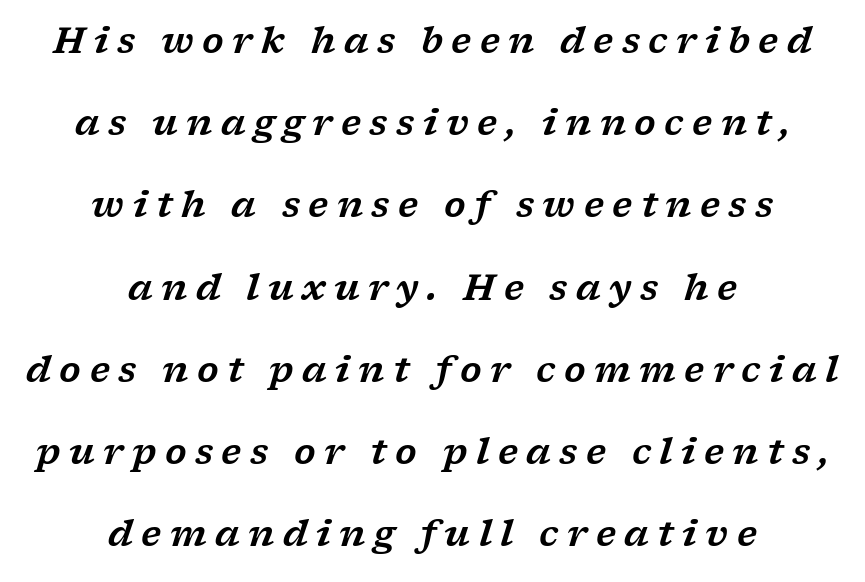
{"serif": "yes", "italic": "yes", "lean": "right", "slant_degrees": 17, "width": "wide", "stroke_contrast": "low", "x_height": "medium", "monospaced": "no", "underline": "no", "align": "center", "line_spacing": "loose", "line_spacing_ratio": 2.35, "letter_spacing": "wide", "letter_spacing_em": 0.24, "glyph_px": 35}
